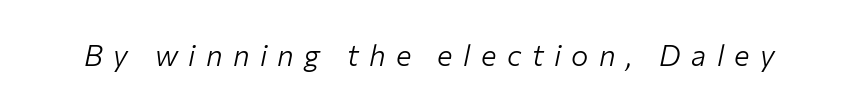
Q: Is the text bold? A: No.
Q: Is the text italic (slanted)? A: Yes, it leans right by about 12 degrees.
Q: Is the text underlined? A: No.
Q: Is the spacing between letters normal or unusually wide? A: Unusually wide.
Q: Width (condensed, normal, or wide)? A: Normal.
Q: Stroke contrast? A: Low.
Q: x-height? A: Medium.
Q: Monospaced? A: No.
